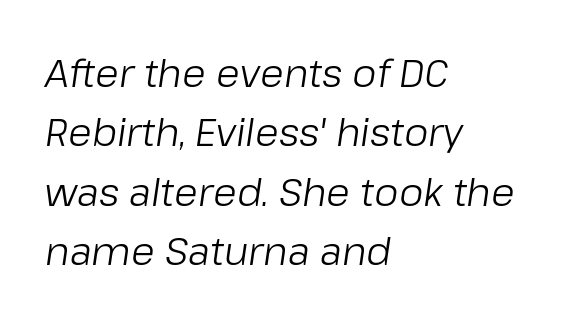
Q: Is the text bold? A: No.
Q: Is the text italic (slanted)? A: Yes, it leans right by about 8 degrees.
Q: Is the text underlined? A: No.
Q: How is the paragraph aligned? A: Left-aligned.
Q: Is the spacing between letters normal or unusually wide? A: Normal.
Q: Is the spacing between lines tight, normal or loose? A: Normal.
Q: Width (condensed, normal, or wide)? A: Normal.
Q: Stroke contrast? A: Low.
Q: x-height? A: Medium.
Q: Monospaced? A: No.
